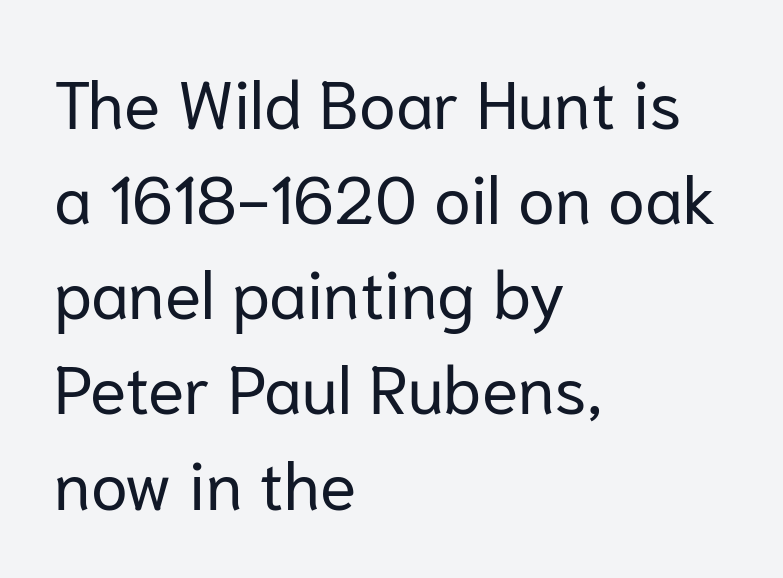
Q: Is the text bold? A: No.
Q: Is the text italic (slanted)? A: No, it is upright.
Q: Is the typeface a serif or a sans-serif typeface? A: Sans-serif.
Q: Is the text underlined? A: No.
Q: How is the paragraph aligned? A: Left-aligned.
Q: Is the spacing between letters normal or unusually wide? A: Normal.
Q: Is the spacing between lines tight, normal or loose? A: Normal.
Q: Width (condensed, normal, or wide)? A: Normal.
Q: Stroke contrast? A: Low.
Q: x-height? A: Medium.
Q: Monospaced? A: No.
